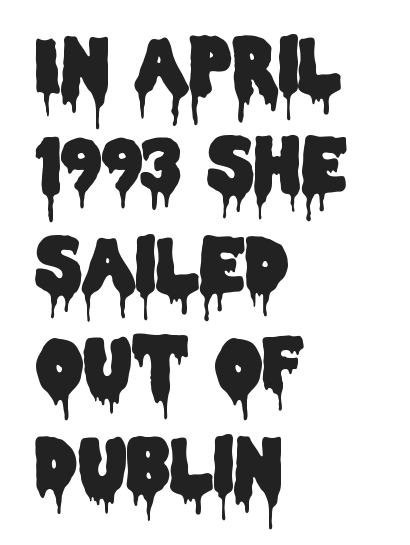
Typeset ragged right — the left edge is the straight one. The line-height multiplier appears to be the usual default. There is no visible air inserted between adjacent glyphs. Look at the bottom of the vertical strokes: they stop flat, with no serifs.
